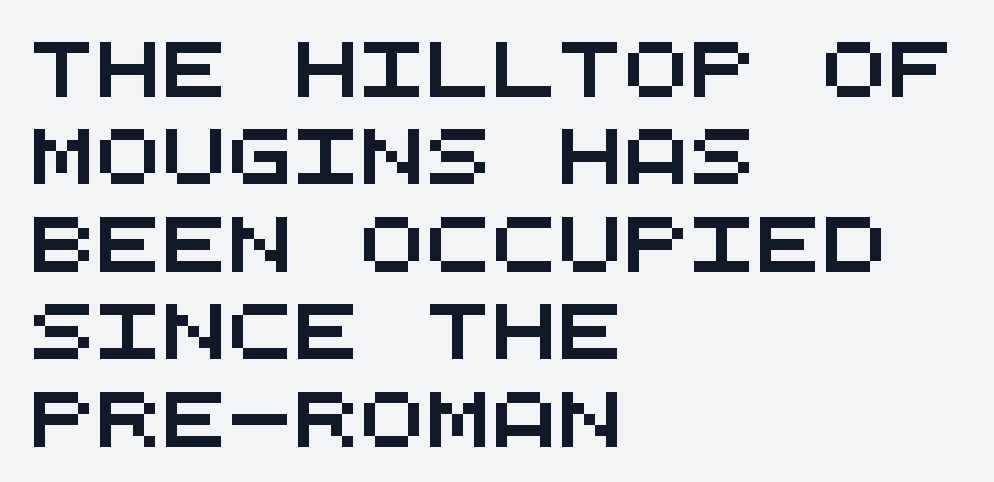
{"serif": "no", "width": "wide", "stroke_contrast": "medium", "x_height": "large", "monospaced": "yes", "underline": "no", "align": "left", "line_spacing": "normal", "line_spacing_ratio": 1.59, "letter_spacing": "normal", "letter_spacing_em": 0.0, "glyph_px": 55}
